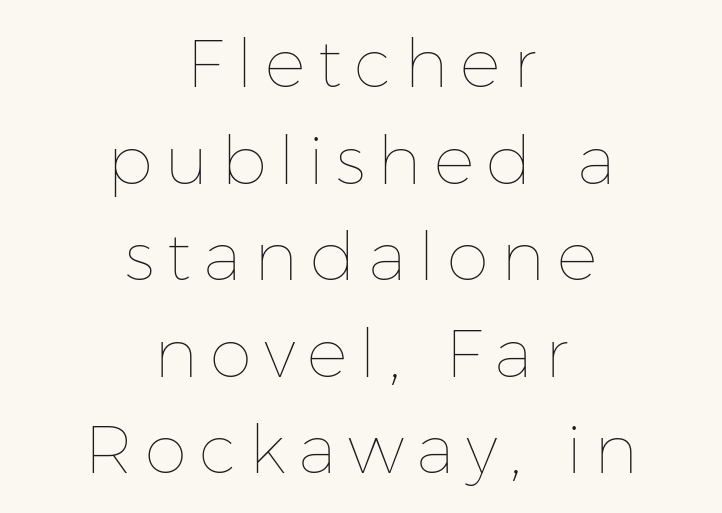
The image shows 68 px thin type, upright; set centered, normal line spacing (1.42x), not underlined; low stroke contrast and a medium x-height.
